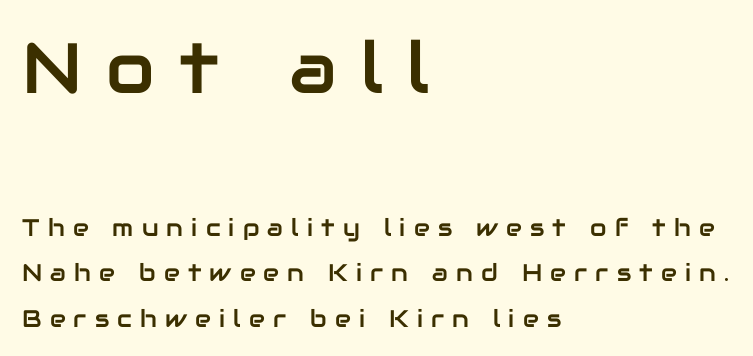
The foot of each line stays bare and open. Compared with a centered layout, this one pins lines to the left instead. A typesetter would call this proportional, since set widths differ per character. The tracking jumps out immediately: characters are airy and widely separated. You can tell from the bare stems that sans-serif type was used. The designer gave the opening block more size than the closing block.
